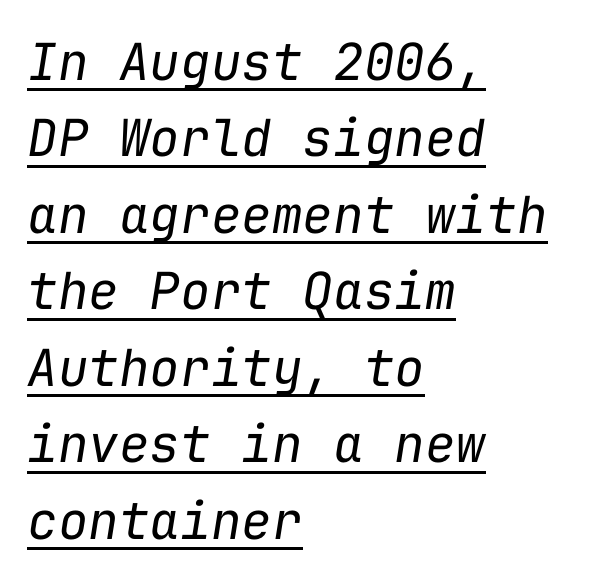
The image shows 51 px regular-weight type, italic (leaning right), monospaced; set left-aligned, normal line spacing (1.5x), normal letter spacing, underlined; low stroke contrast and a medium x-height.
